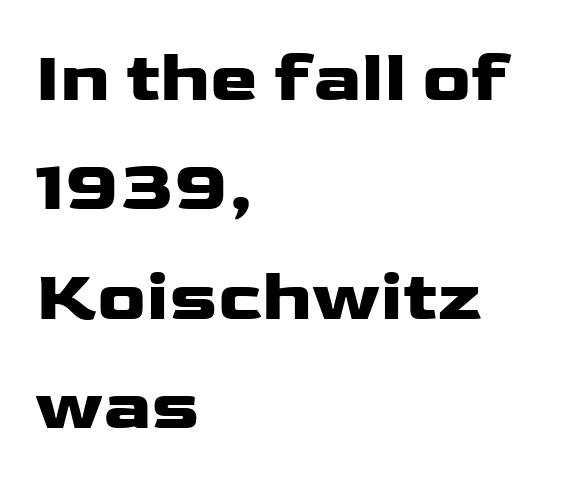
The image shows 72 px heavy, wide sans-serif type, upright; set left-aligned, normal line spacing (1.52x), normal letter spacing, not underlined; low stroke contrast and a medium x-height.
